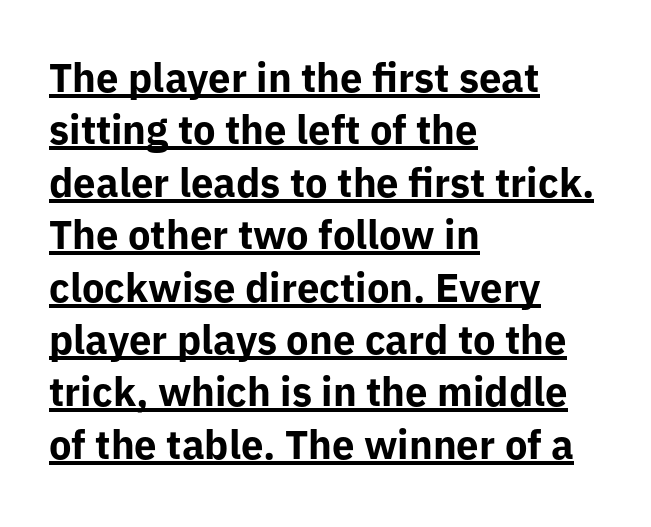
The image shows 40 px bold sans-serif type, upright; set left-aligned, normal line spacing (1.31x), normal letter spacing, underlined; low stroke contrast and a medium x-height.
